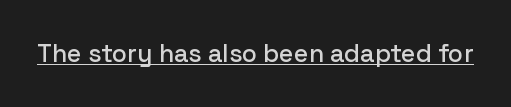
You can tell it's not italic because the verticals are truly vertical. Honestly, the letter spacing is just normal — you wouldn't notice it. Students, observe the line beneath the letters — that is underlining.
